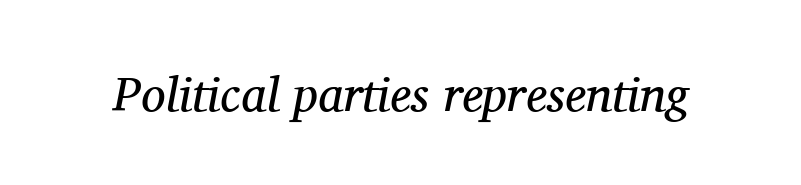
{"serif": "yes", "italic": "yes", "lean": "right", "slant_degrees": 11, "bold": "no", "weight": "regular", "width": "normal", "stroke_contrast": "medium", "x_height": "medium", "monospaced": "no", "underline": "no", "letter_spacing": "normal", "letter_spacing_em": 0.0, "glyph_px": 49}
